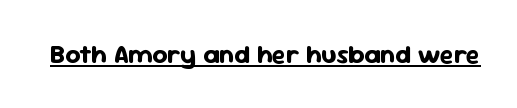
Q: Is the text bold? A: Yes.
Q: Is the text italic (slanted)? A: No, it is upright.
Q: Is the text underlined? A: Yes.
Q: Is the spacing between letters normal or unusually wide? A: Normal.
